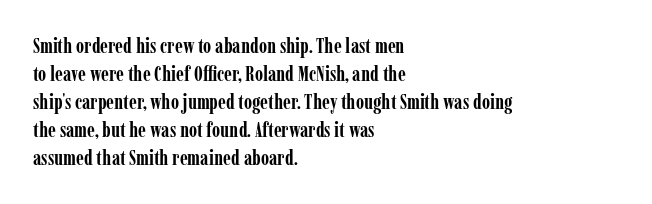
{"italic": "no", "bold": "yes", "underline": "no", "align": "left", "line_spacing": "normal", "line_spacing_ratio": 1.33, "letter_spacing": "normal", "letter_spacing_em": 0.0, "glyph_px": 21}
